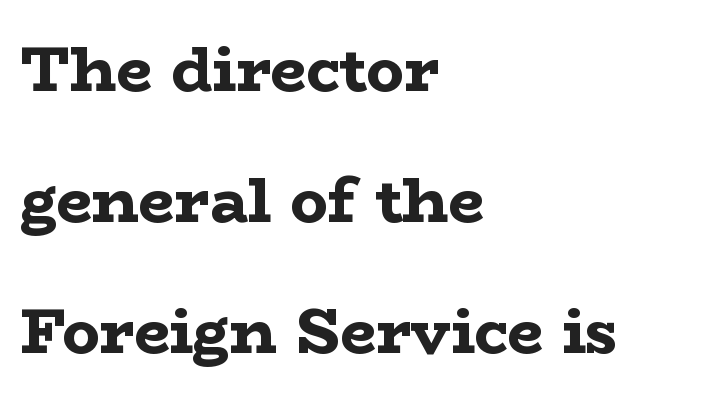
The letterforms sit shoulder to shoulder at normal distance. Classification — serif. Reading down the column, the eye jumps a long way to each next line. This is roman type, the default non-slanted kind. Any mark beneath the type? The region is blank. The rendering uses natural spacing where letterforms have individual widths.
